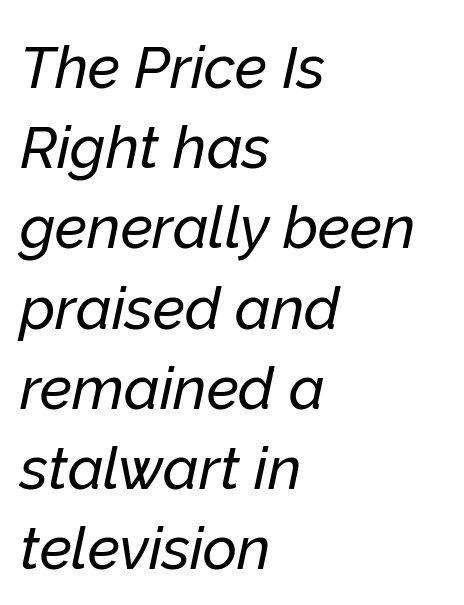
Q: Is the text italic (slanted)? A: Yes, it leans right by about 12 degrees.
Q: Is the text underlined? A: No.
Q: How is the paragraph aligned? A: Left-aligned.
Q: Is the spacing between letters normal or unusually wide? A: Normal.
Q: Is the spacing between lines tight, normal or loose? A: Normal.
Q: Width (condensed, normal, or wide)? A: Normal.
Q: Stroke contrast? A: Low.
Q: x-height? A: Medium.
Q: Monospaced? A: No.
